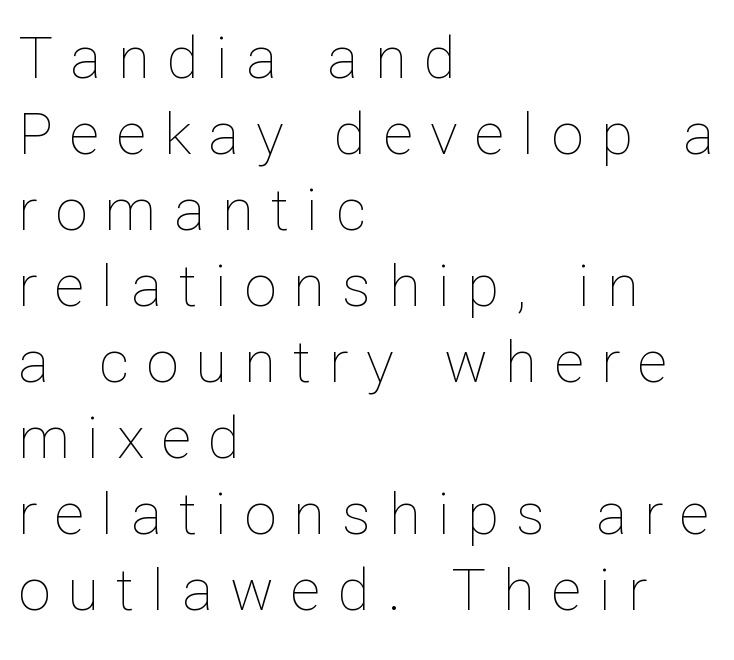
{"italic": "no", "bold": "no", "weight": "thin", "width": "normal", "stroke_contrast": "low", "x_height": "medium", "monospaced": "no", "underline": "no", "align": "left", "line_spacing": "normal", "line_spacing_ratio": 1.31, "letter_spacing": "wide", "letter_spacing_em": 0.3, "glyph_px": 58}
